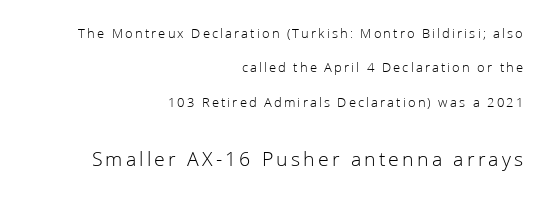
The image shows 21 px text type, upright; set right-aligned, loose line spacing (2.46x), not underlined; the second (bottom) block is 1.5x larger.
